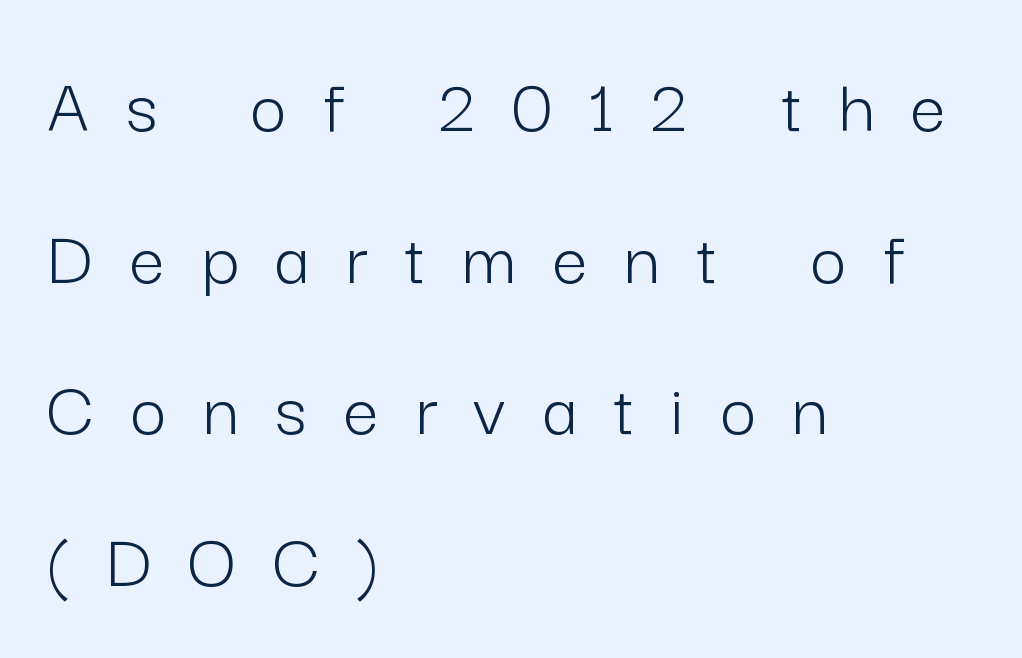
{"serif": "no", "italic": "no", "bold": "no", "weight": "light", "width": "normal", "stroke_contrast": "low", "x_height": "medium", "monospaced": "no", "underline": "no", "align": "left", "line_spacing": "loose", "line_spacing_ratio": 1.92, "letter_spacing": "wide", "letter_spacing_em": 0.47, "glyph_px": 79}
